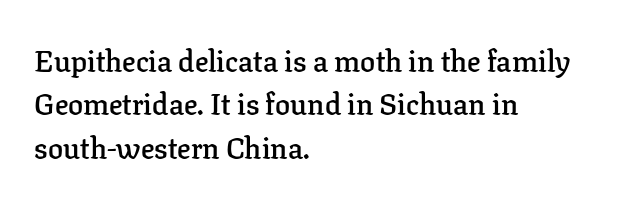
{"serif": "yes", "italic": "no", "bold": "semi", "weight": "semibold", "width": "normal", "stroke_contrast": "low", "x_height": "medium", "monospaced": "no", "underline": "no", "align": "left", "line_spacing": "normal", "line_spacing_ratio": 1.45, "letter_spacing": "normal", "letter_spacing_em": 0.0, "glyph_px": 30}
